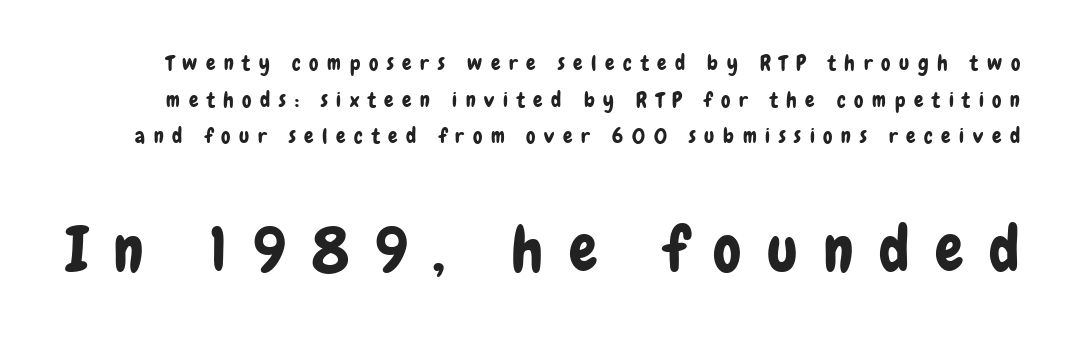
Compare the two chunks: the lower has the greater cap height. No word sits above an underline. Do the characters align in a grid? No, the font is proportional. Posture: straight, roman, zero tilt. Display-style spreading of the glyphs; the letterfit is very open.
